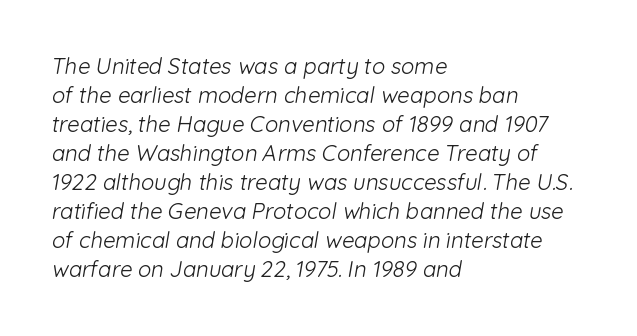
Rule under the text: the space is simply empty. There is no visible air inserted between adjacent glyphs. Summary of vertical rhythm: regular, with standard interline spacing. Bold? No — there's no thickening of the strokes. The typesetter chose a ragged-right arrangement here.
